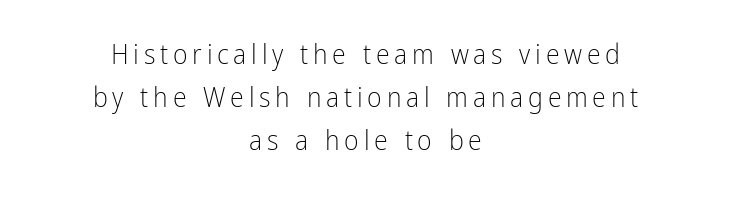
Q: Is the text bold? A: No.
Q: Is the text italic (slanted)? A: No, it is upright.
Q: Is the typeface a serif or a sans-serif typeface? A: Sans-serif.
Q: Is the text underlined? A: No.
Q: How is the paragraph aligned? A: Centered.
Q: Is the spacing between lines tight, normal or loose? A: Normal.
Q: Width (condensed, normal, or wide)? A: Condensed.
Q: Stroke contrast? A: Low.
Q: x-height? A: Medium.
Q: Monospaced? A: No.
